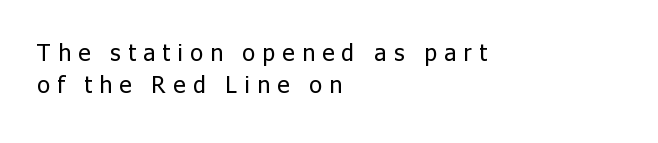
{"italic": "no", "bold": "no", "underline": "no", "align": "left", "line_spacing": "normal", "line_spacing_ratio": 1.41, "letter_spacing": "wide", "letter_spacing_em": 0.32, "glyph_px": 23}
